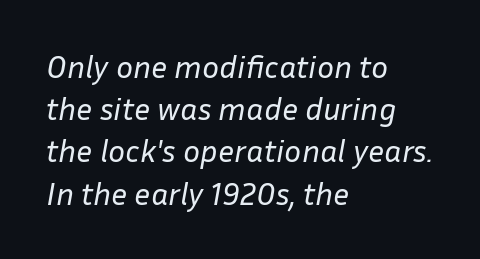
Q: Is the text bold? A: No.
Q: Is the text italic (slanted)? A: Yes, it leans right by about 10 degrees.
Q: Is the text underlined? A: No.
Q: How is the paragraph aligned? A: Left-aligned.
Q: Is the spacing between letters normal or unusually wide? A: Normal.
Q: Is the spacing between lines tight, normal or loose? A: Normal.
Q: Width (condensed, normal, or wide)? A: Normal.
Q: Stroke contrast? A: Low.
Q: x-height? A: Medium.
Q: Monospaced? A: No.
